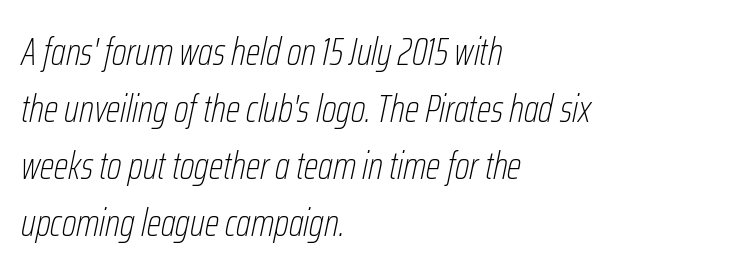
The image shows 38 px thin, condensed type, italic (leaning right); set left-aligned, normal line spacing (1.5x), normal letter spacing, not underlined; low stroke contrast and a medium x-height.
